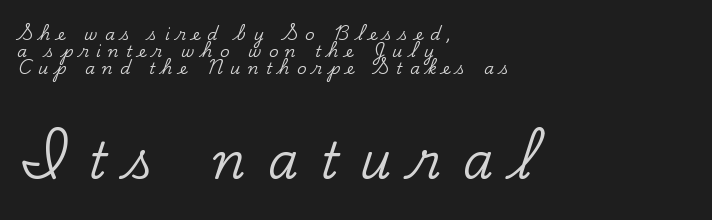
Q: Is the text italic (slanted)? A: Yes.
Q: Is the typeface a serif or a sans-serif typeface? A: Serif.
Q: Is the text underlined? A: No.
Q: How is the paragraph aligned? A: Left-aligned.
Q: Is the spacing between letters normal or unusually wide? A: Unusually wide.
Q: Is the spacing between lines tight, normal or loose? A: Tight.
Q: Which block of text is set in a larger size, the first (top) or the second (bottom)? A: The second (bottom) one.
Q: Width (condensed, normal, or wide)? A: Normal.
Q: Stroke contrast? A: Low.
Q: x-height? A: Small.
Q: Monospaced? A: No.
